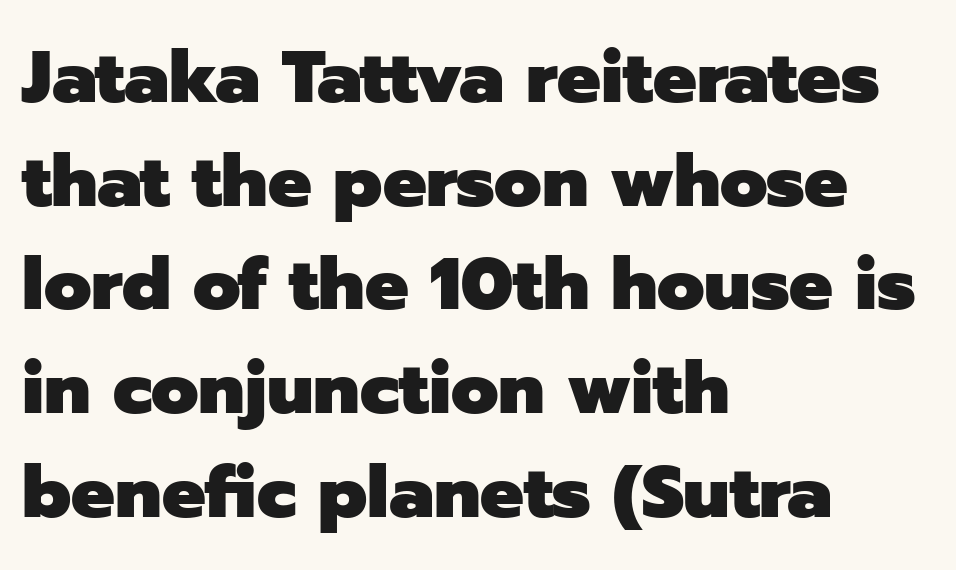
Q: Is the text bold? A: Yes.
Q: Is the text italic (slanted)? A: No, it is upright.
Q: Is the typeface a serif or a sans-serif typeface? A: Sans-serif.
Q: Is the text underlined? A: No.
Q: How is the paragraph aligned? A: Left-aligned.
Q: Is the spacing between letters normal or unusually wide? A: Normal.
Q: Is the spacing between lines tight, normal or loose? A: Normal.
Q: Width (condensed, normal, or wide)? A: Normal.
Q: Stroke contrast? A: Low.
Q: x-height? A: Medium.
Q: Monospaced? A: No.
